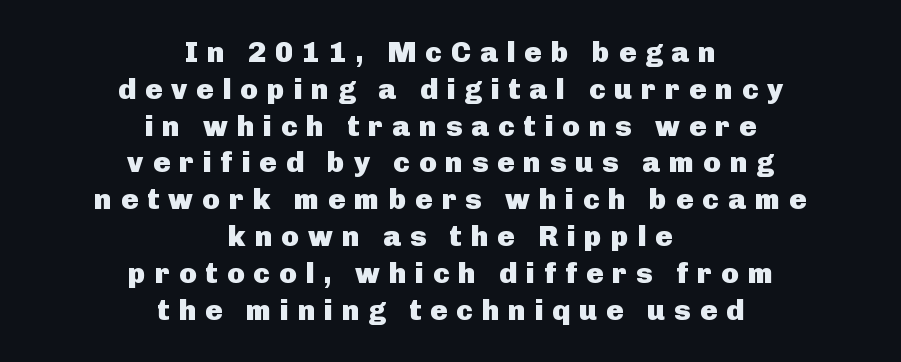
The image shows 29 px heavy sans-serif type, upright; set centered, normal line spacing (1.27x), unusually wide letter spacing (+0.31 em), not underlined; low stroke contrast and a medium x-height.
